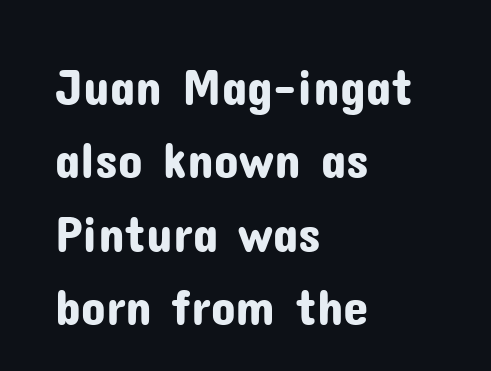
Each letter keeps its own natural width here, so spacing adapts to shape. Short and long lines alike share a common starting point at left. This is sans-serif lettering, the kind often seen on screens and signage. A typesetter would call this leading conventional body-copy spacing. Plain, unruled lines of type.
